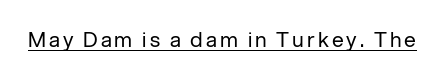
Q: Is the text bold? A: No.
Q: Is the text italic (slanted)? A: No, it is upright.
Q: Is the text underlined? A: Yes.
